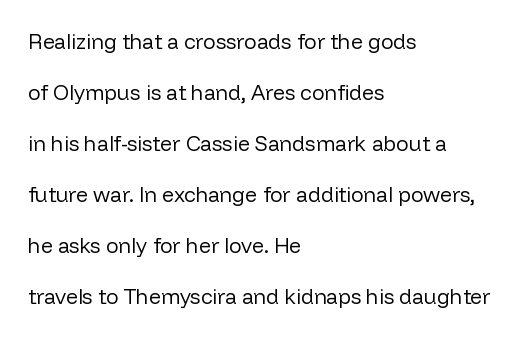
Q: Is the text bold? A: No.
Q: Is the text italic (slanted)? A: No, it is upright.
Q: Is the text underlined? A: No.
Q: How is the paragraph aligned? A: Left-aligned.
Q: Is the spacing between letters normal or unusually wide? A: Normal.
Q: Is the spacing between lines tight, normal or loose? A: Loose.
